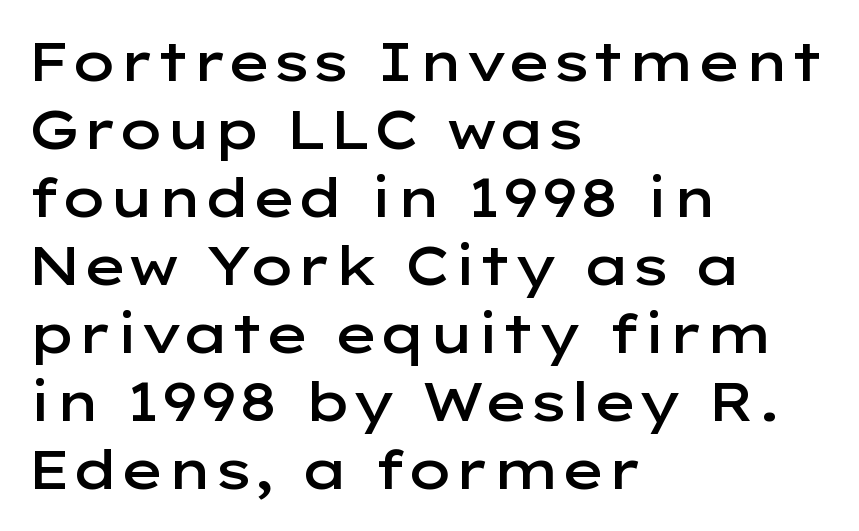
{"serif": "no", "italic": "no", "bold": "semi", "weight": "semibold", "width": "wide", "stroke_contrast": "low", "x_height": "medium", "monospaced": "no", "underline": "no", "align": "left", "line_spacing": "normal", "line_spacing_ratio": 1.26, "letter_spacing": "normal", "letter_spacing_em": 0.0, "glyph_px": 54}
